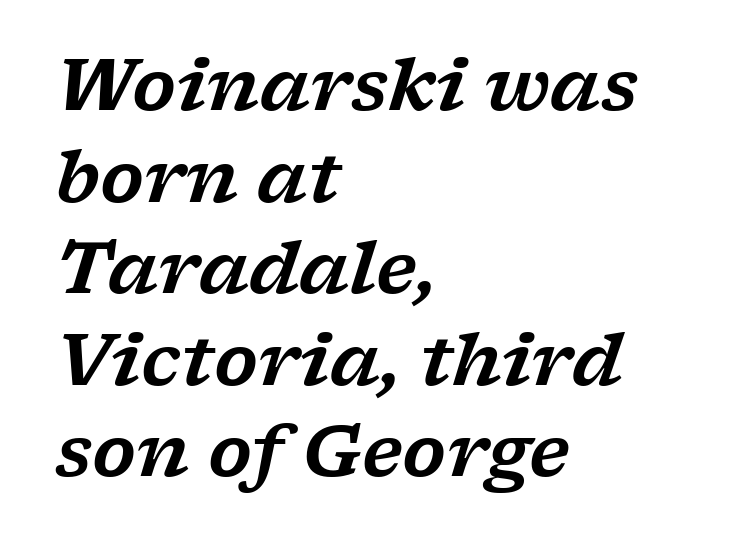
You could call the tracking neutral — neither tight nor loose. Layout note: lines flush left. These lines were composed using italics. Do the characters align in a grid? No, the font is proportional.
